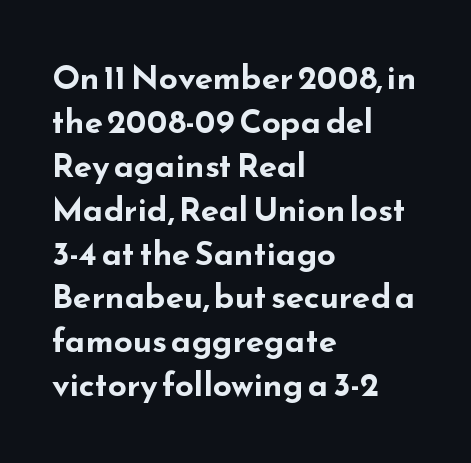
{"serif": "no", "italic": "no", "bold": "yes", "weight": "bold", "width": "wide", "stroke_contrast": "low", "x_height": "small", "monospaced": "no", "underline": "no", "align": "left", "line_spacing": "normal", "line_spacing_ratio": 1.33, "letter_spacing": "normal", "letter_spacing_em": 0.0, "glyph_px": 33}
